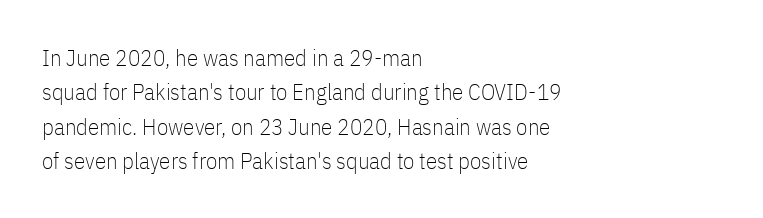
Q: Is the text bold? A: No.
Q: Is the text italic (slanted)? A: No, it is upright.
Q: Is the text underlined? A: No.
Q: How is the paragraph aligned? A: Left-aligned.
Q: Is the spacing between letters normal or unusually wide? A: Normal.
Q: Is the spacing between lines tight, normal or loose? A: Normal.
